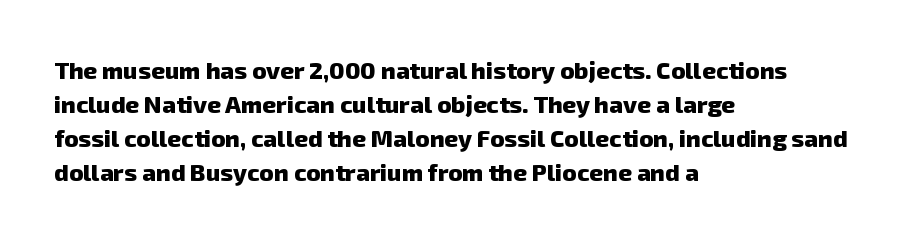
{"bold": "yes", "underline": "no", "align": "left", "line_spacing": "normal", "line_spacing_ratio": 1.42, "letter_spacing": "normal", "letter_spacing_em": 0.0, "glyph_px": 24}
